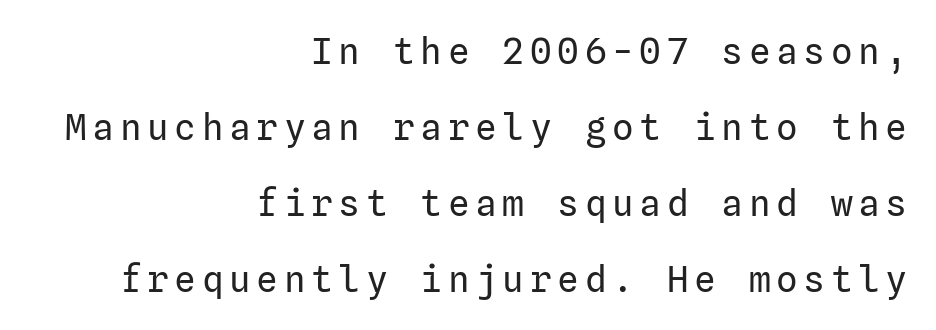
The image shows 36 px regular-weight sans-serif type, upright; set right-aligned, loose line spacing (2.11x), not underlined; low stroke contrast and a medium x-height.
